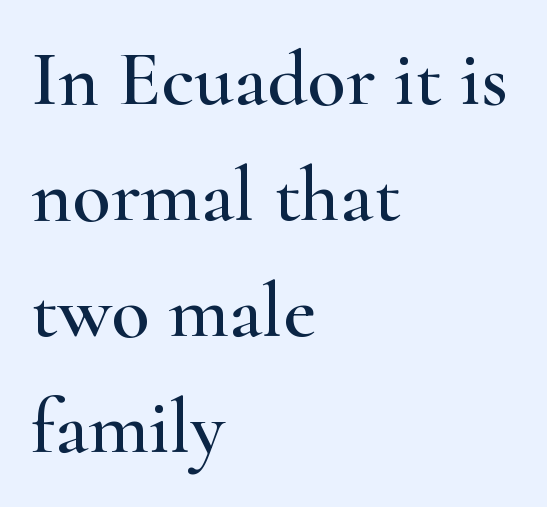
Examine the stroke ends and you'll spot serifs. Proportional: the letters do not fall into vertical columns. The text block is weighted toward the left margin, trailing off unevenly rightward. The specimen reads as upright at a glance.
